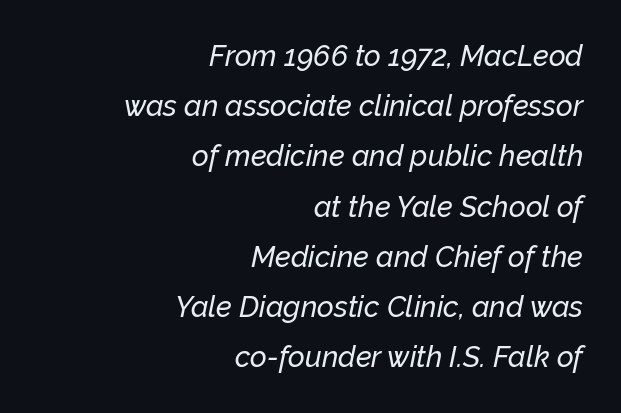
It's the slanting kind of type. The face used here is proportionally spaced, like ordinary book or web type. Nothing unusual about the tracking: characters are spaced as the font intends. The baseline area is clear. The text block is weighted toward the right margin, trailing off unevenly leftward.
